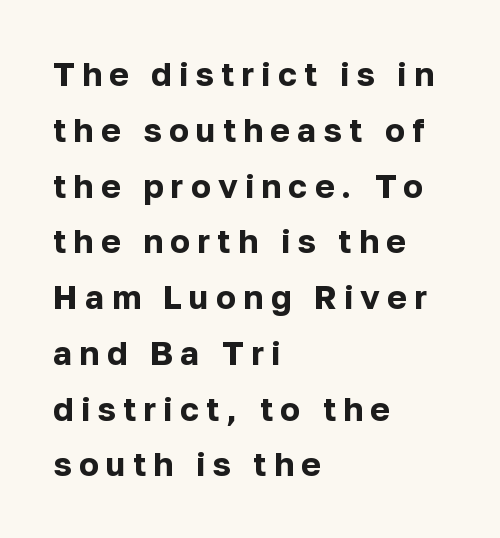
The image shows 33 px bold sans-serif type, upright; set left-aligned, normal line spacing (1.69x), unusually wide letter spacing (+0.22 em), not underlined; low stroke contrast and a medium x-height.
